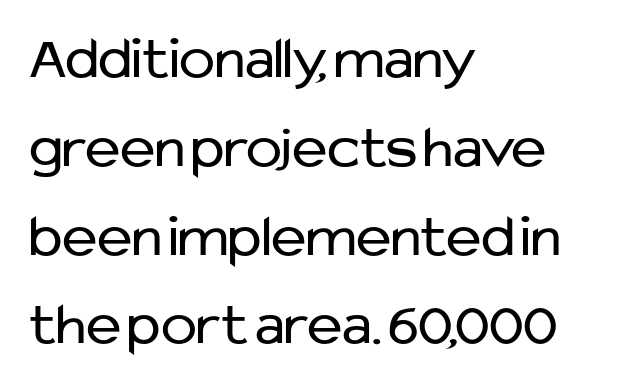
The image shows 60 px regular-weight sans-serif type, upright; set left-aligned, normal line spacing (1.48x), normal letter spacing, not underlined; low stroke contrast and a medium x-height.
